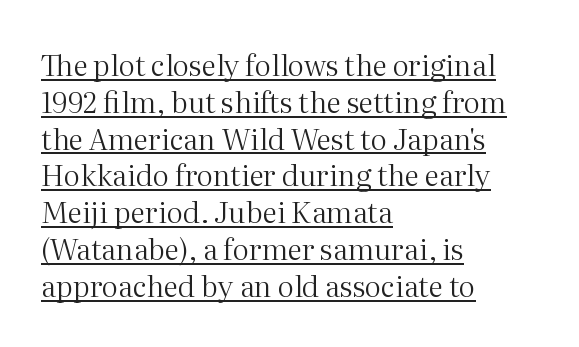
The image shows 29 px regular-weight serif type, upright; set left-aligned, normal line spacing (1.27x), normal letter spacing, underlined; medium stroke contrast and a medium x-height.
